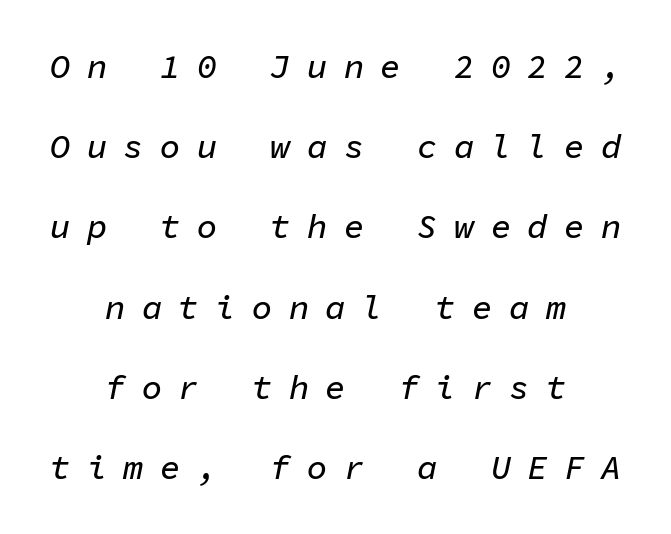
The typesetter chose a symmetrical, centered arrangement here. This sample uses expanded letter spacing, leaving extra air between glyphs. Widely set lines give the paragraph a tall, airy silhouette. These lines are rendered in a fixed-pitch font. Is the type slanted? Yes — the strokes lean at a clear angle.
